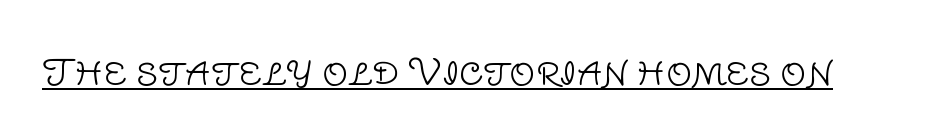
Q: Is the text bold? A: No.
Q: Is the text italic (slanted)? A: Yes.
Q: Is the typeface a serif or a sans-serif typeface? A: Sans-serif.
Q: Is the text underlined? A: Yes.
Q: Is the spacing between letters normal or unusually wide? A: Normal.
Q: Width (condensed, normal, or wide)? A: Normal.
Q: Stroke contrast? A: Low.
Q: x-height? A: Large.
Q: Monospaced? A: No.
